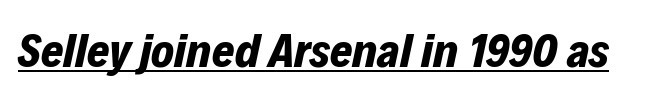
{"italic": "yes", "lean": "right", "slant_degrees": 12, "bold": "yes", "weight": "bold", "width": "normal", "stroke_contrast": "low", "x_height": "medium", "monospaced": "no", "underline": "yes", "letter_spacing": "normal", "letter_spacing_em": 0.0, "glyph_px": 48}
